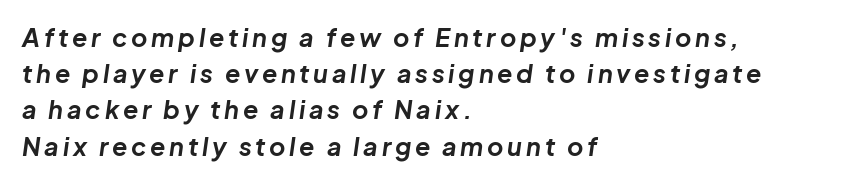
The image shows 25 px bold type, italic (leaning right); set left-aligned, normal line spacing (1.45x), not underlined.
